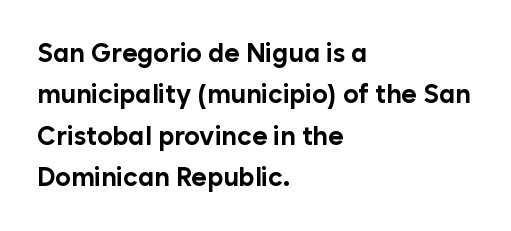
{"italic": "no", "bold": "yes", "underline": "no", "align": "left", "line_spacing": "normal", "line_spacing_ratio": 1.59, "letter_spacing": "normal", "letter_spacing_em": 0.0, "glyph_px": 26}
